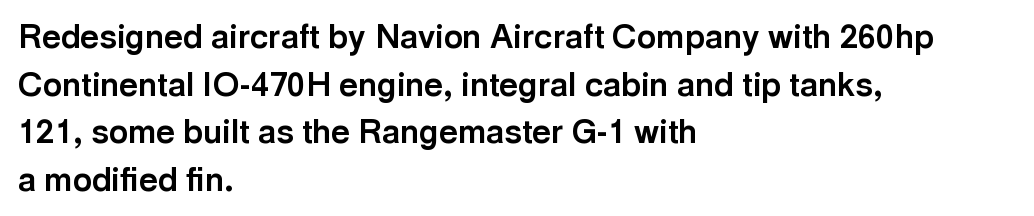
Letters rest on an invisible, unmarked baseline. Think of a printed novel: that variable character pitch is what you see here. Typesetter's note: full bold, strokes at maximum text heaviness. The text block is weighted toward the left margin, trailing off unevenly rightward. Font category for this specimen: sans-serif.
